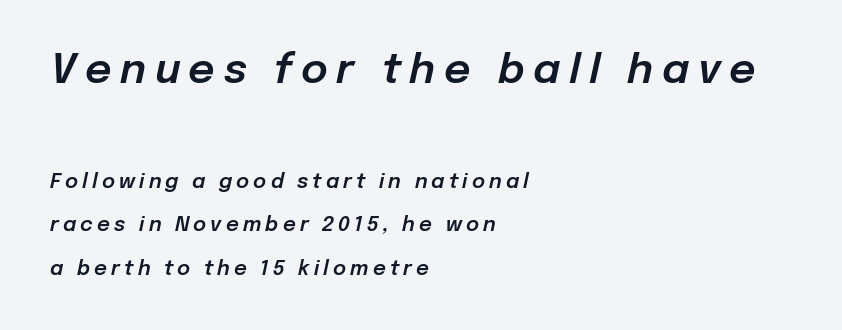
{"italic": "yes", "lean": "right", "slant_degrees": 12, "width": "normal", "stroke_contrast": "low", "x_height": "medium", "monospaced": "no", "underline": "no", "align": "left", "line_spacing": "loose", "line_spacing_ratio": 2.17, "letter_spacing": "wide", "letter_spacing_em": 0.21, "larger_block": "first", "size_ratio": 2.05, "glyph_px": 41}
